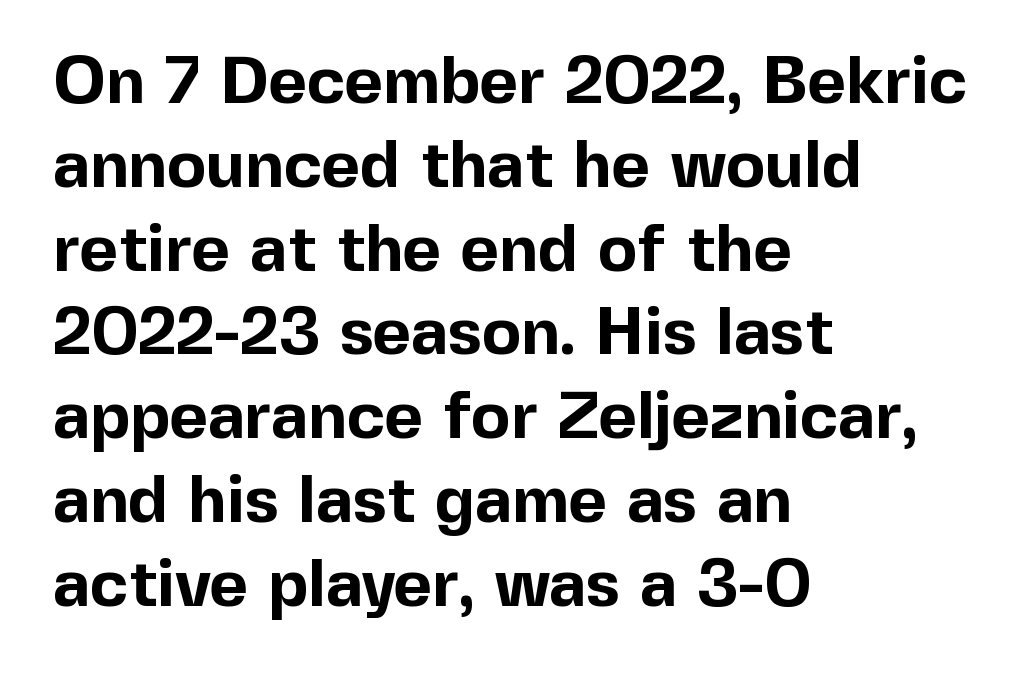
Q: Is the text bold? A: Yes.
Q: Is the text italic (slanted)? A: No, it is upright.
Q: Is the typeface a serif or a sans-serif typeface? A: Sans-serif.
Q: Is the text underlined? A: No.
Q: How is the paragraph aligned? A: Left-aligned.
Q: Is the spacing between letters normal or unusually wide? A: Normal.
Q: Is the spacing between lines tight, normal or loose? A: Normal.
Q: Width (condensed, normal, or wide)? A: Normal.
Q: x-height? A: Medium.
Q: Monospaced? A: No.
